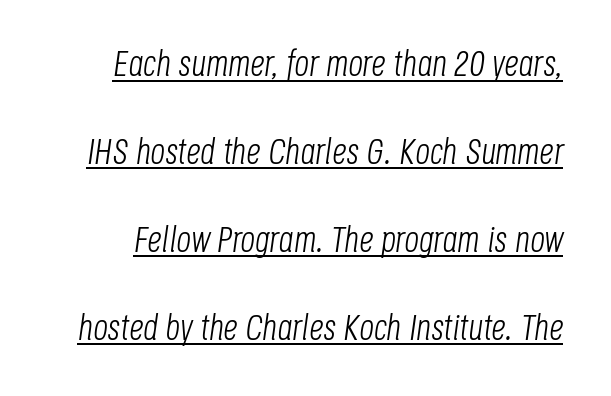
Q: Is the text bold? A: No.
Q: Is the text italic (slanted)? A: Yes, it leans right by about 8 degrees.
Q: Is the text underlined? A: Yes.
Q: Is the spacing between letters normal or unusually wide? A: Normal.
Q: Is the spacing between lines tight, normal or loose? A: Loose.
Q: Width (condensed, normal, or wide)? A: Condensed.
Q: Stroke contrast? A: Low.
Q: x-height? A: Large.
Q: Monospaced? A: No.
